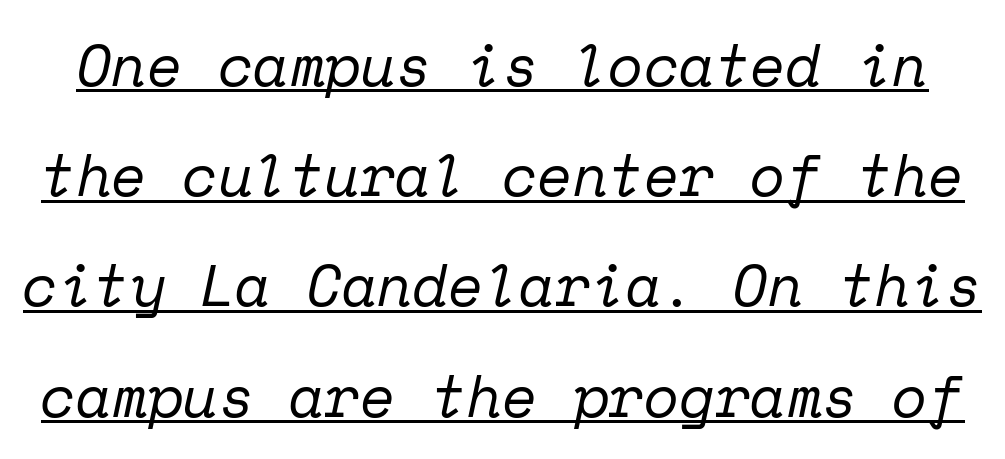
Q: Is the text bold? A: No.
Q: Is the text italic (slanted)? A: Yes, it leans right by about 12 degrees.
Q: Is the typeface a serif or a sans-serif typeface? A: Serif.
Q: Is the text underlined? A: Yes.
Q: Is the spacing between letters normal or unusually wide? A: Normal.
Q: Is the spacing between lines tight, normal or loose? A: Loose.
Q: Width (condensed, normal, or wide)? A: Normal.
Q: Stroke contrast? A: Low.
Q: x-height? A: Medium.
Q: Monospaced? A: Yes.
